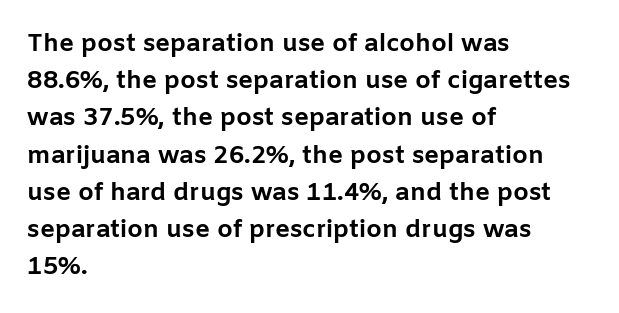
Q: Is the text bold? A: Yes.
Q: Is the text italic (slanted)? A: No, it is upright.
Q: Is the text underlined? A: No.
Q: How is the paragraph aligned? A: Left-aligned.
Q: Is the spacing between letters normal or unusually wide? A: Normal.
Q: Is the spacing between lines tight, normal or loose? A: Normal.
